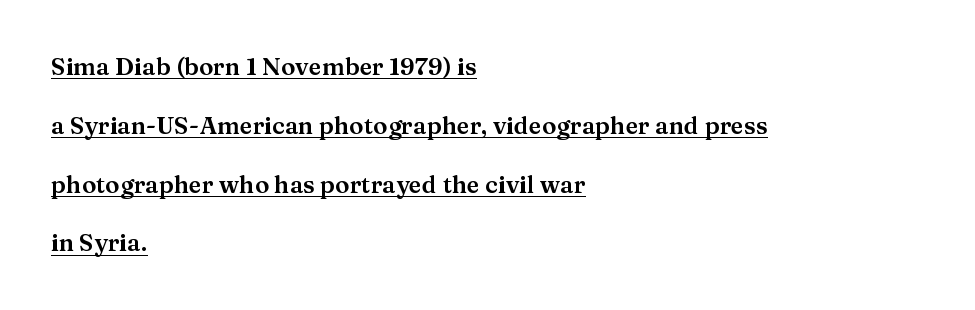
{"italic": "no", "underline": "yes", "align": "left", "line_spacing": "loose", "line_spacing_ratio": 2.45, "letter_spacing": "normal", "letter_spacing_em": 0.0, "glyph_px": 24}
